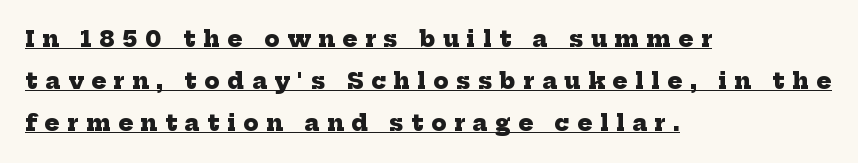
The lines are quadded left. These words are printed bold, with thick strokes throughout. Regarding leading, the lines here are spaced well apart. Honestly, the letter spacing is so wide it's the main thing you notice.
